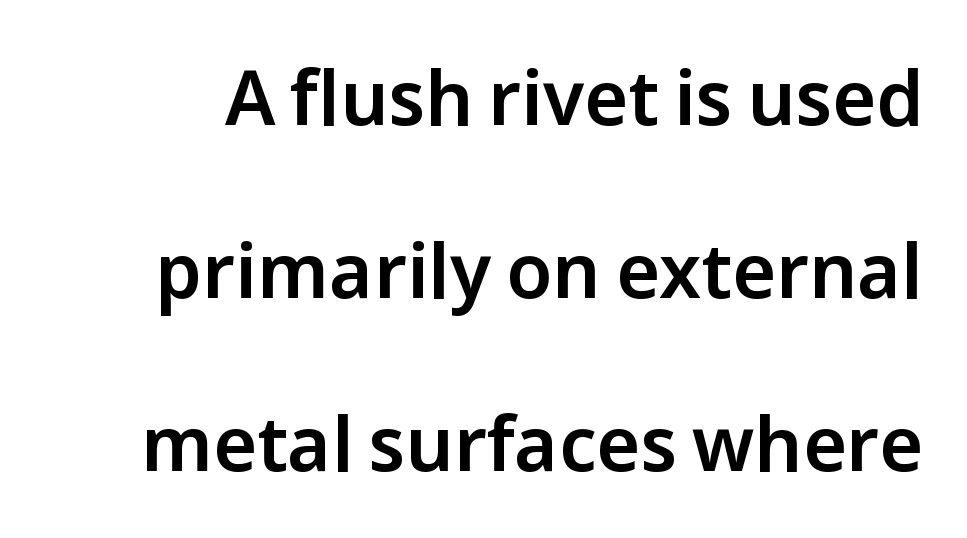
{"serif": "no", "italic": "no", "width": "normal", "stroke_contrast": "low", "x_height": "medium", "monospaced": "no", "underline": "no", "line_spacing": "loose", "line_spacing_ratio": 2.31, "letter_spacing": "normal", "letter_spacing_em": 0.0, "glyph_px": 75}
